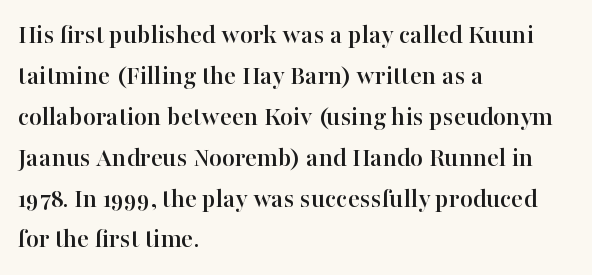
Q: Is the text italic (slanted)? A: No, it is upright.
Q: Is the typeface a serif or a sans-serif typeface? A: Serif.
Q: Is the text underlined? A: No.
Q: How is the paragraph aligned? A: Left-aligned.
Q: Is the spacing between letters normal or unusually wide? A: Normal.
Q: Is the spacing between lines tight, normal or loose? A: Normal.
Q: Width (condensed, normal, or wide)? A: Normal.
Q: Stroke contrast? A: High.
Q: x-height? A: Medium.
Q: Monospaced? A: No.
